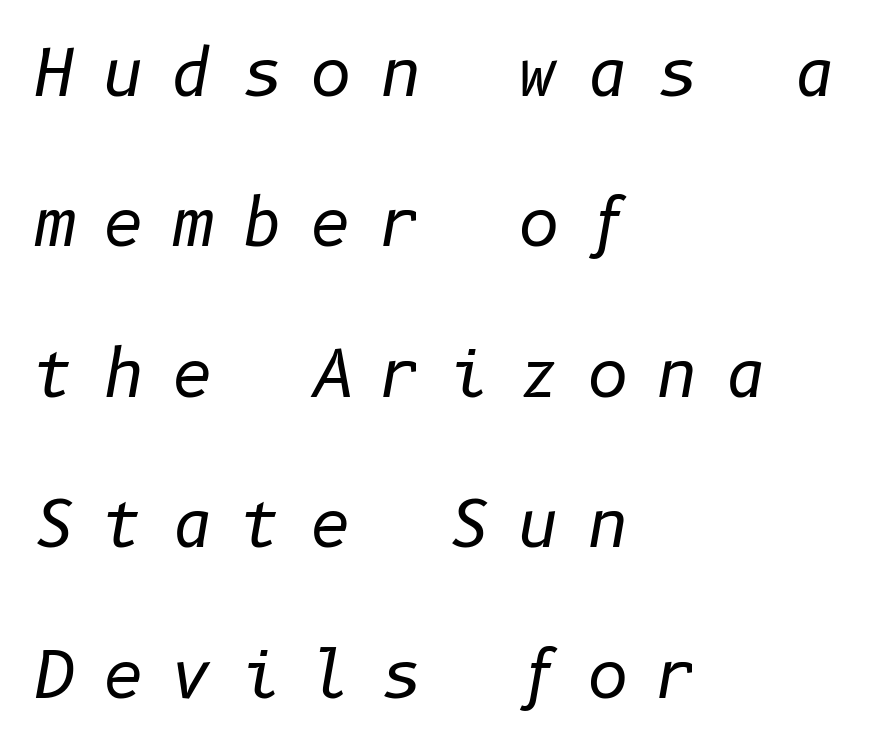
Q: Is the text bold? A: No.
Q: Is the text italic (slanted)? A: Yes, it leans right by about 10 degrees.
Q: Is the text underlined? A: No.
Q: How is the paragraph aligned? A: Left-aligned.
Q: Is the spacing between letters normal or unusually wide? A: Unusually wide.
Q: Is the spacing between lines tight, normal or loose? A: Loose.
Q: Width (condensed, normal, or wide)? A: Normal.
Q: Stroke contrast? A: Low.
Q: x-height? A: Medium.
